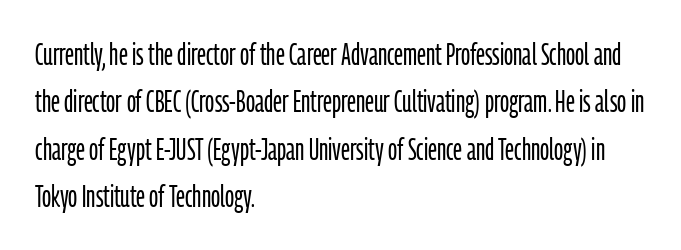
{"serif": "no", "italic": "no", "bold": "no", "weight": "light", "width": "condensed", "stroke_contrast": "low", "x_height": "medium", "monospaced": "no", "underline": "no", "align": "left", "line_spacing": "normal", "line_spacing_ratio": 1.58, "letter_spacing": "normal", "letter_spacing_em": 0.0, "glyph_px": 30}
